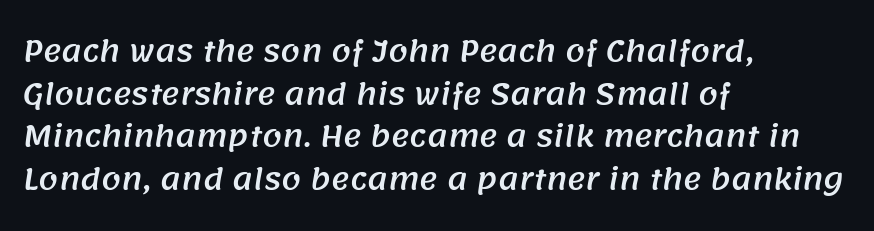
The image shows 28 px sans-serif type; set left-aligned, normal line spacing (1.52x), normal letter spacing, not underlined; medium stroke contrast and a large x-height.
